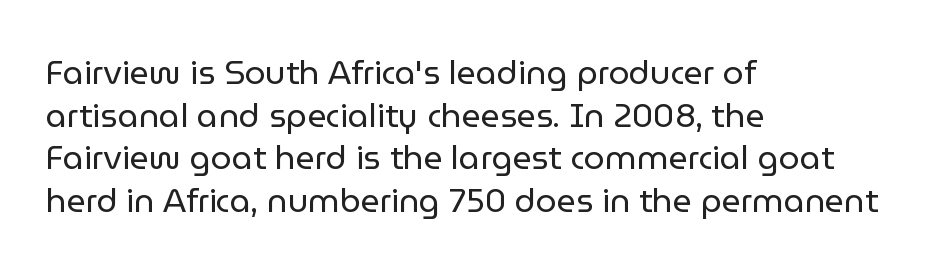
The image shows 33 px regular-weight sans-serif type, upright; set left-aligned, normal line spacing (1.29x), normal letter spacing, not underlined; low stroke contrast and a medium x-height.
